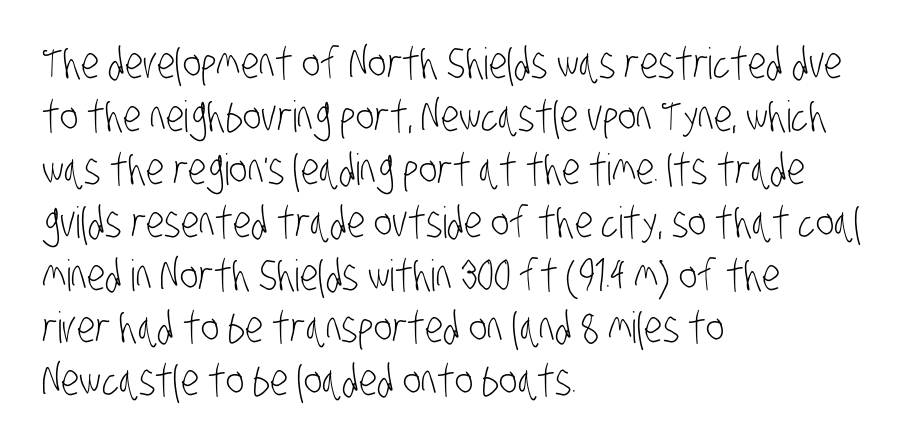
Q: Is the text bold? A: No.
Q: Is the typeface a serif or a sans-serif typeface? A: Sans-serif.
Q: Is the text underlined? A: No.
Q: How is the paragraph aligned? A: Left-aligned.
Q: Is the spacing between letters normal or unusually wide? A: Normal.
Q: Width (condensed, normal, or wide)? A: Condensed.
Q: Stroke contrast? A: Low.
Q: x-height? A: Large.
Q: Monospaced? A: No.
